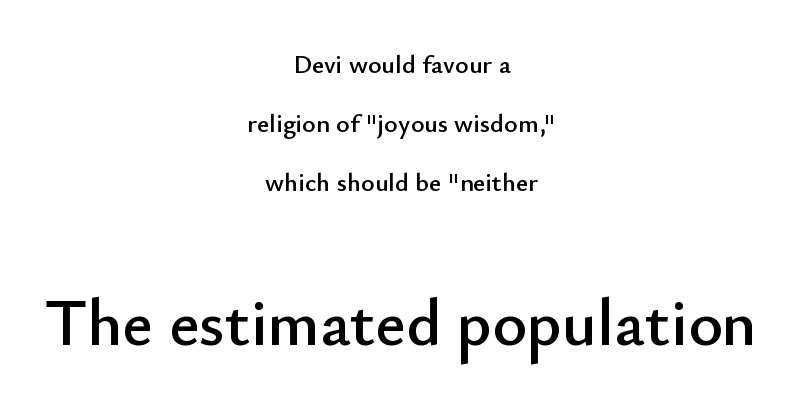
{"serif": "no", "italic": "no", "width": "normal", "stroke_contrast": "low", "x_height": "small", "monospaced": "no", "underline": "no", "align": "center", "line_spacing": "loose", "line_spacing_ratio": 2.27, "letter_spacing": "normal", "letter_spacing_em": 0.0, "larger_block": "second", "size_ratio": 2.54, "glyph_px": 66}
